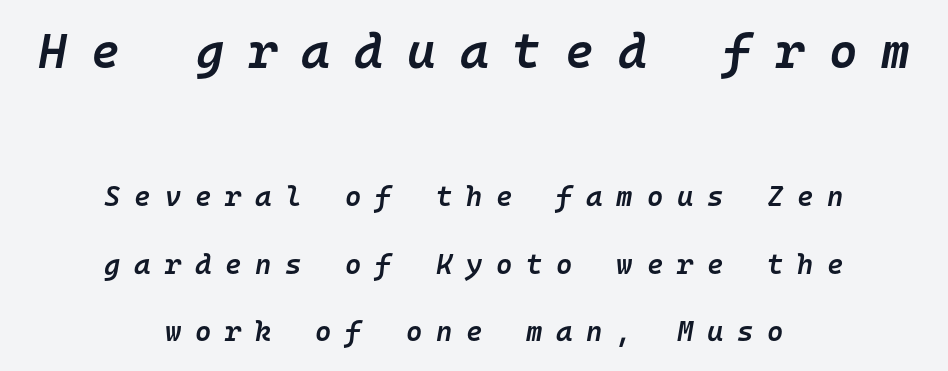
The image shows 49 px semibold type, italic (leaning right), monospaced; set centered, loose line spacing (2.42x), unusually wide letter spacing (+0.49 em), not underlined; the first (top) block is 1.75x larger; low stroke contrast and a medium x-height.
